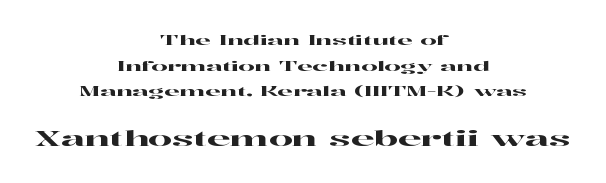
The image shows 21 px text type, upright; set centered, line spacing 1.83x, normal letter spacing, not underlined; the second (bottom) block is 1.5x larger.
